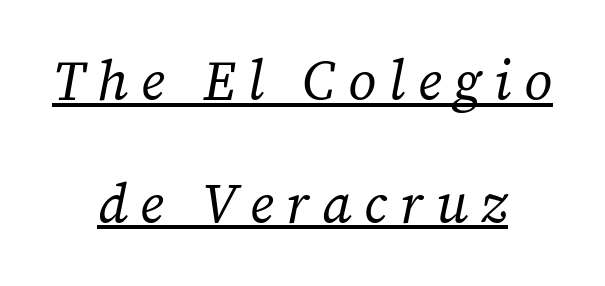
{"serif": "yes", "italic": "yes", "lean": "right", "slant_degrees": 12, "bold": "no", "weight": "regular", "width": "normal", "stroke_contrast": "low", "x_height": "medium", "monospaced": "no", "underline": "yes", "align": "center", "line_spacing": "loose", "line_spacing_ratio": 2.23, "letter_spacing": "wide", "letter_spacing_em": 0.23, "glyph_px": 55}
